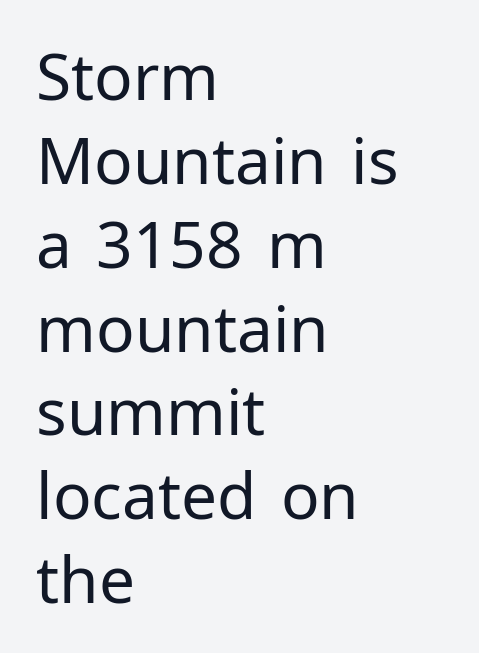
Q: Is the text bold? A: No.
Q: Is the text italic (slanted)? A: No, it is upright.
Q: Is the typeface a serif or a sans-serif typeface? A: Sans-serif.
Q: Is the text underlined? A: No.
Q: How is the paragraph aligned? A: Left-aligned.
Q: Is the spacing between letters normal or unusually wide? A: Normal.
Q: Is the spacing between lines tight, normal or loose? A: Normal.
Q: Width (condensed, normal, or wide)? A: Normal.
Q: Stroke contrast? A: Low.
Q: x-height? A: Medium.
Q: Monospaced? A: No.
